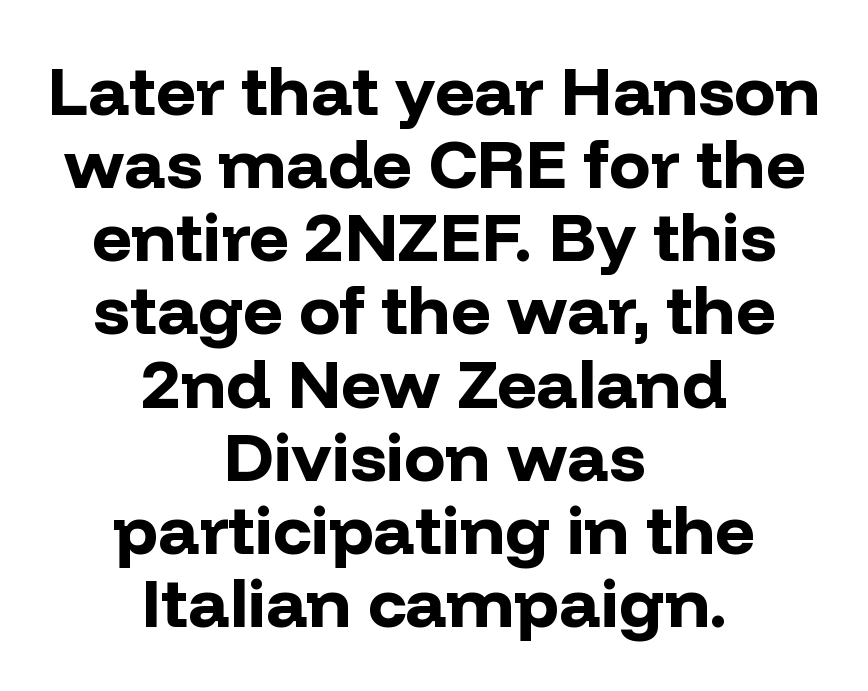
Q: Is the text bold? A: Yes.
Q: Is the text italic (slanted)? A: No, it is upright.
Q: Is the typeface a serif or a sans-serif typeface? A: Sans-serif.
Q: Is the text underlined? A: No.
Q: How is the paragraph aligned? A: Centered.
Q: Is the spacing between letters normal or unusually wide? A: Normal.
Q: Is the spacing between lines tight, normal or loose? A: Tight.
Q: Width (condensed, normal, or wide)? A: Normal.
Q: Stroke contrast? A: Low.
Q: x-height? A: Medium.
Q: Monospaced? A: No.
